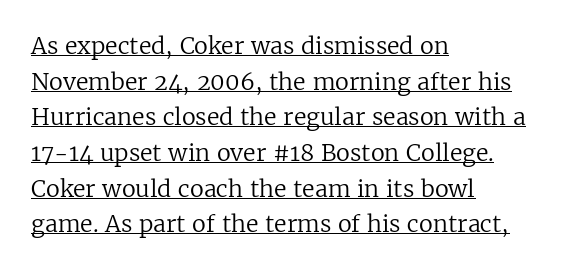
{"italic": "no", "bold": "no", "underline": "yes", "align": "left", "line_spacing": "normal", "line_spacing_ratio": 1.55, "letter_spacing": "normal", "letter_spacing_em": 0.0, "glyph_px": 23}
